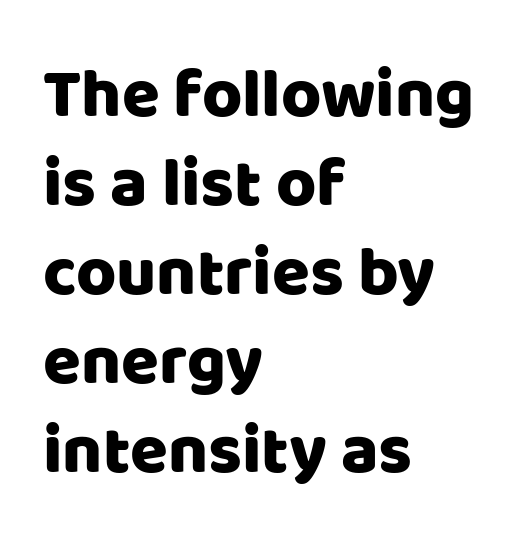
Q: Is the text italic (slanted)? A: No, it is upright.
Q: Is the typeface a serif or a sans-serif typeface? A: Sans-serif.
Q: Is the text underlined? A: No.
Q: How is the paragraph aligned? A: Left-aligned.
Q: Is the spacing between letters normal or unusually wide? A: Normal.
Q: Is the spacing between lines tight, normal or loose? A: Normal.
Q: Width (condensed, normal, or wide)? A: Normal.
Q: Stroke contrast? A: Low.
Q: x-height? A: Large.
Q: Monospaced? A: No.
